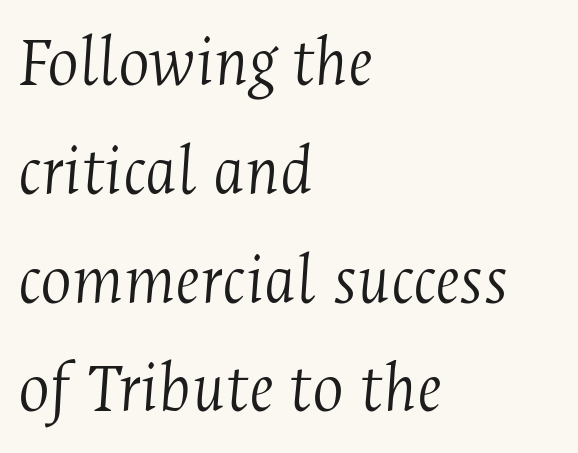
The image shows 74 px light, condensed serif type, italic (leaning right); set left-aligned, normal line spacing (1.47x), normal letter spacing, not underlined; medium stroke contrast and a medium x-height.
